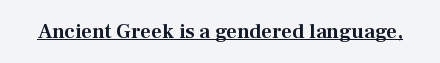
{"italic": "no", "underline": "yes", "letter_spacing": "normal", "letter_spacing_em": 0.0, "glyph_px": 21}
